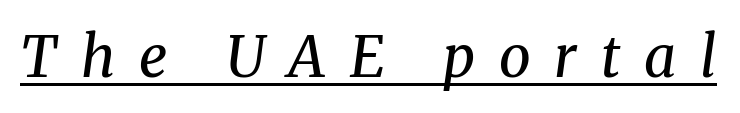
{"serif": "yes", "italic": "yes", "lean": "right", "slant_degrees": 8, "bold": "no", "weight": "regular", "width": "normal", "stroke_contrast": "medium", "x_height": "medium", "monospaced": "no", "underline": "yes", "letter_spacing": "wide", "letter_spacing_em": 0.42, "glyph_px": 57}
